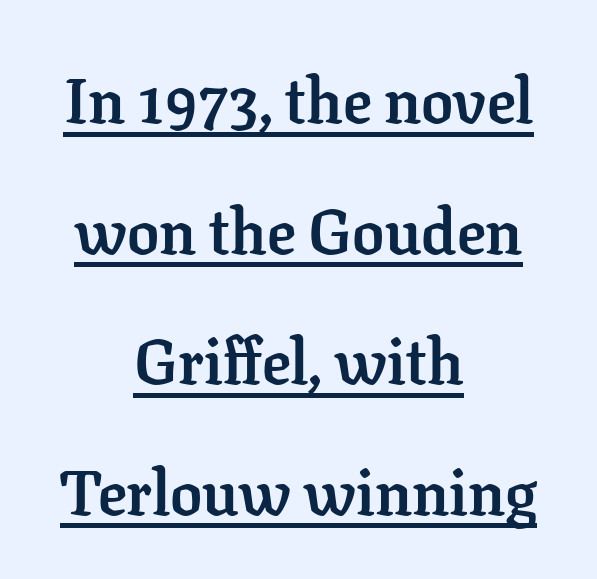
{"serif": "yes", "italic": "no", "bold": "yes", "weight": "semibold", "width": "normal", "stroke_contrast": "low", "x_height": "medium", "monospaced": "no", "underline": "yes", "align": "center", "line_spacing": "loose", "line_spacing_ratio": 2.04, "letter_spacing": "normal", "letter_spacing_em": 0.0, "glyph_px": 64}
